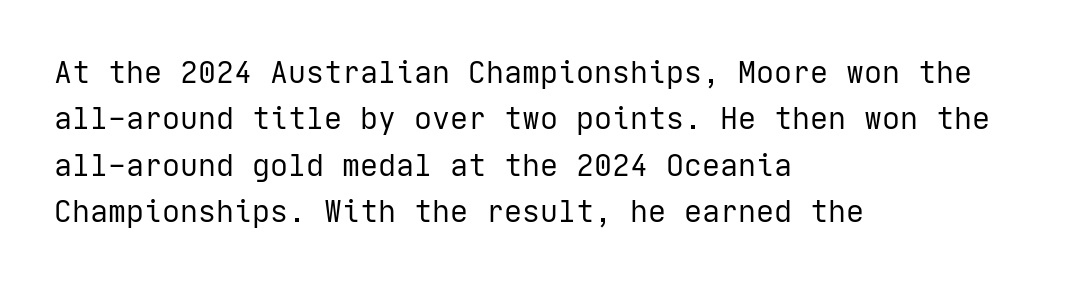
Q: Is the text bold? A: No.
Q: Is the text italic (slanted)? A: No, it is upright.
Q: Is the typeface a serif or a sans-serif typeface? A: Sans-serif.
Q: Is the text underlined? A: No.
Q: How is the paragraph aligned? A: Left-aligned.
Q: Is the spacing between letters normal or unusually wide? A: Normal.
Q: Is the spacing between lines tight, normal or loose? A: Normal.
Q: Width (condensed, normal, or wide)? A: Normal.
Q: Stroke contrast? A: Low.
Q: x-height? A: Medium.
